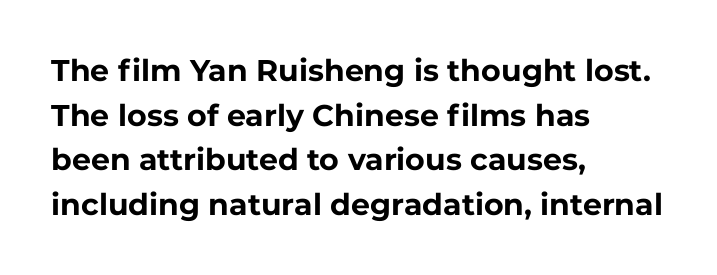
The image shows 30 px bold sans-serif type, upright; set left-aligned, normal line spacing (1.49x), normal letter spacing, not underlined; low stroke contrast and a medium x-height.
